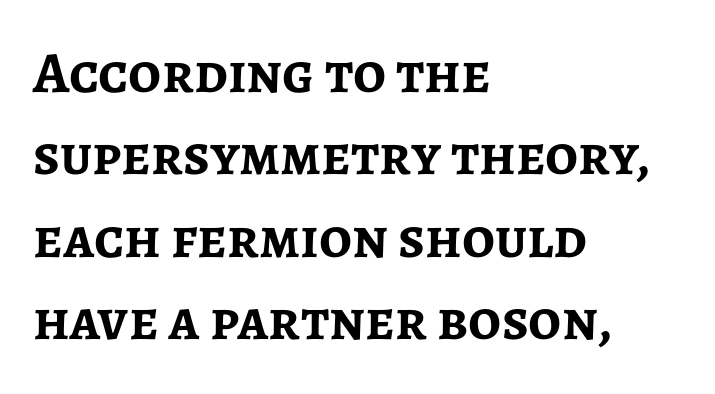
Ascenders rise straight up at ninety degrees. The face used here is proportionally spaced, like ordinary book or web type. Bare-footed words on every line. Note: no serifs on the glyphs. The passage shown is emphatically bold.
